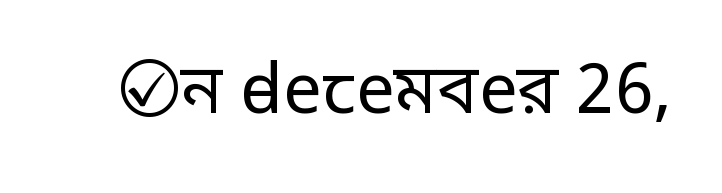
{"serif": "no", "italic": "no", "bold": "no", "weight": "regular", "width": "normal", "stroke_contrast": "low", "x_height": "medium", "monospaced": "no", "underline": "no", "letter_spacing": "normal", "letter_spacing_em": 0.0, "glyph_px": 69}
